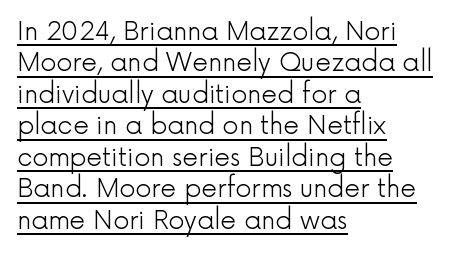
The image shows 25 px text type, upright; set left-aligned, normal line spacing (1.26x), normal letter spacing, underlined.
